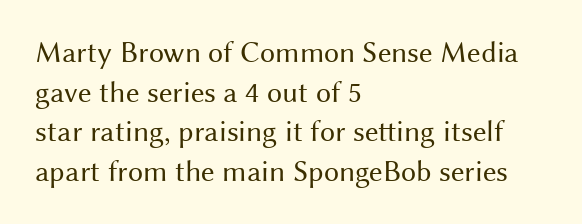
The image shows 30 px regular-weight sans-serif type, upright; set left-aligned, normal line spacing (1.32x), normal letter spacing, not underlined; medium stroke contrast and a medium x-height.
